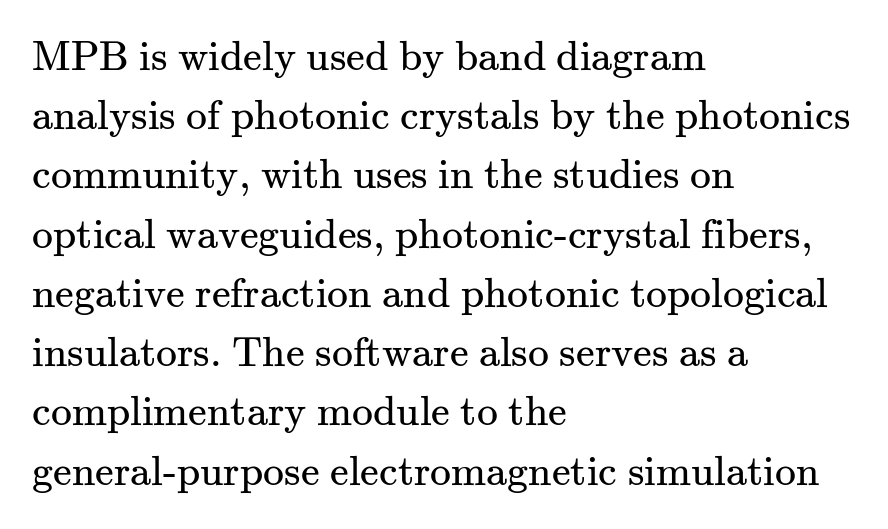
{"serif": "yes", "italic": "no", "bold": "no", "weight": "regular", "width": "normal", "stroke_contrast": "medium", "x_height": "small", "monospaced": "no", "underline": "no", "align": "left", "line_spacing": "normal", "line_spacing_ratio": 1.41, "letter_spacing": "normal", "letter_spacing_em": 0.0, "glyph_px": 42}
